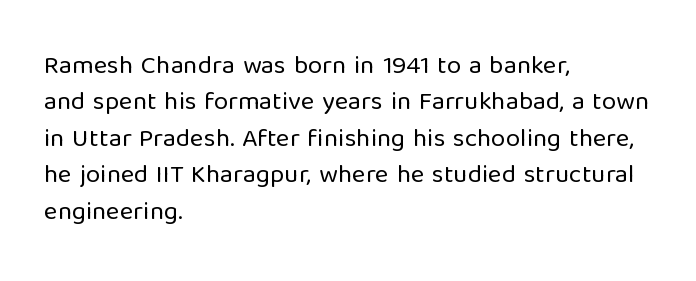
The image shows 26 px text type, upright; set left-aligned, normal line spacing (1.4x), normal letter spacing, not underlined.
